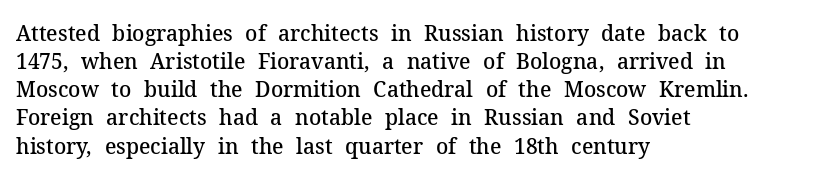
The axis of the letterforms is exactly vertical. The block of text has a typical density, with ordinary space between rows. Plain, unruled lines of type. Slightly chunky letters — semibold, I'd say, not full bold. Left-aligned paragraph, ragged on the right.
